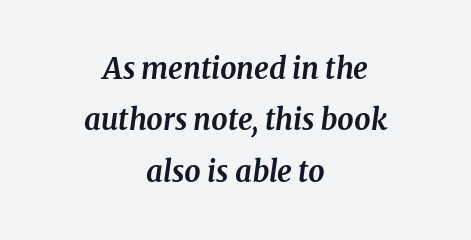
The image shows 29 px bold serif type, italic (leaning right); set centered, line spacing 1.77x, normal letter spacing, not underlined; medium stroke contrast and a medium x-height.
